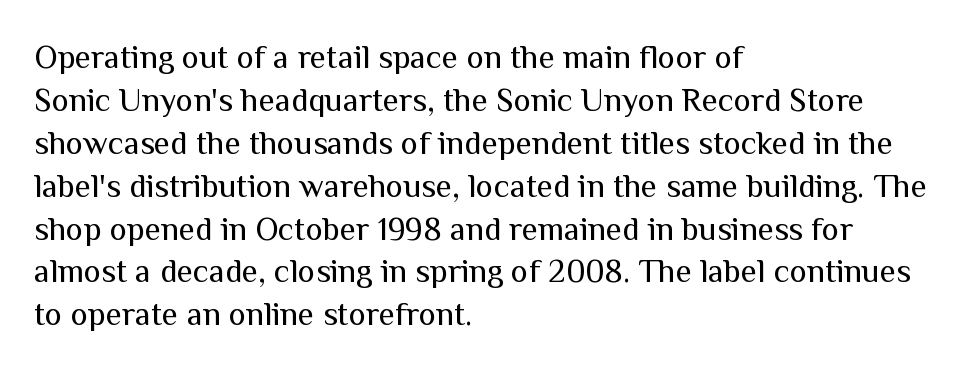
Q: Is the text bold? A: No.
Q: Is the text italic (slanted)? A: No, it is upright.
Q: Is the typeface a serif or a sans-serif typeface? A: Sans-serif.
Q: Is the text underlined? A: No.
Q: How is the paragraph aligned? A: Left-aligned.
Q: Is the spacing between letters normal or unusually wide? A: Normal.
Q: Is the spacing between lines tight, normal or loose? A: Normal.
Q: Width (condensed, normal, or wide)? A: Normal.
Q: Stroke contrast? A: Medium.
Q: x-height? A: Medium.
Q: Monospaced? A: No.
